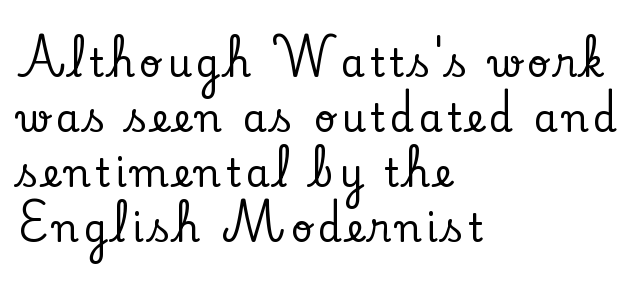
Q: Is the text italic (slanted)? A: No, it is upright.
Q: Is the typeface a serif or a sans-serif typeface? A: Serif.
Q: Is the text underlined? A: No.
Q: How is the paragraph aligned? A: Left-aligned.
Q: Is the spacing between lines tight, normal or loose? A: Normal.
Q: Width (condensed, normal, or wide)? A: Normal.
Q: Stroke contrast? A: Low.
Q: x-height? A: Small.
Q: Monospaced? A: No.
